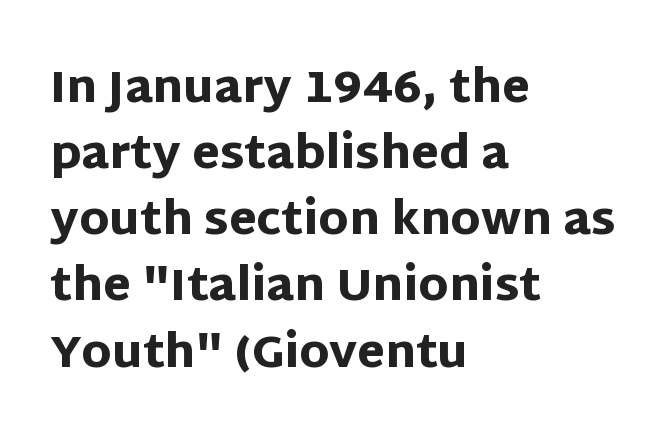
The image shows 45 px heavy sans-serif type, upright; set left-aligned, normal line spacing (1.47x), normal letter spacing, not underlined; low stroke contrast and a large x-height.
